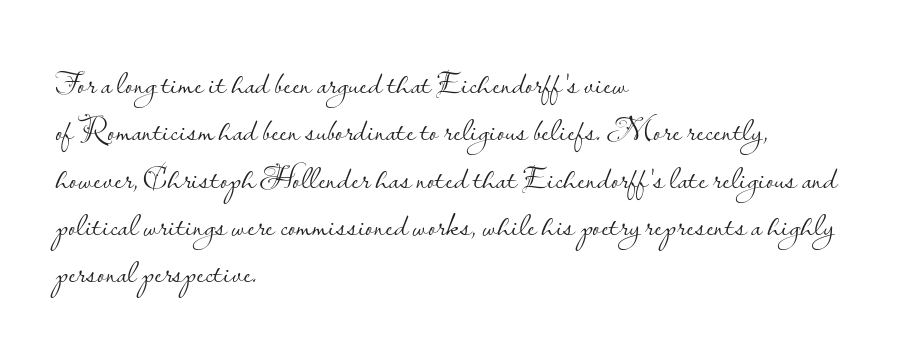
The image shows 34 px light sans-serif type; set left-aligned, normal line spacing (1.39x), normal letter spacing, not underlined; low stroke contrast and a small x-height.
